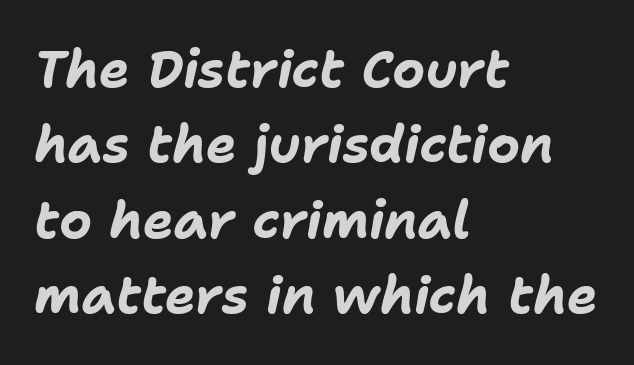
{"italic": "yes", "lean": "right", "slant_degrees": 11, "bold": "yes", "weight": "bold", "width": "normal", "stroke_contrast": "low", "x_height": "medium", "monospaced": "no", "underline": "no", "align": "left", "line_spacing": "normal", "line_spacing_ratio": 1.48, "letter_spacing": "normal", "letter_spacing_em": 0.0, "glyph_px": 51}
